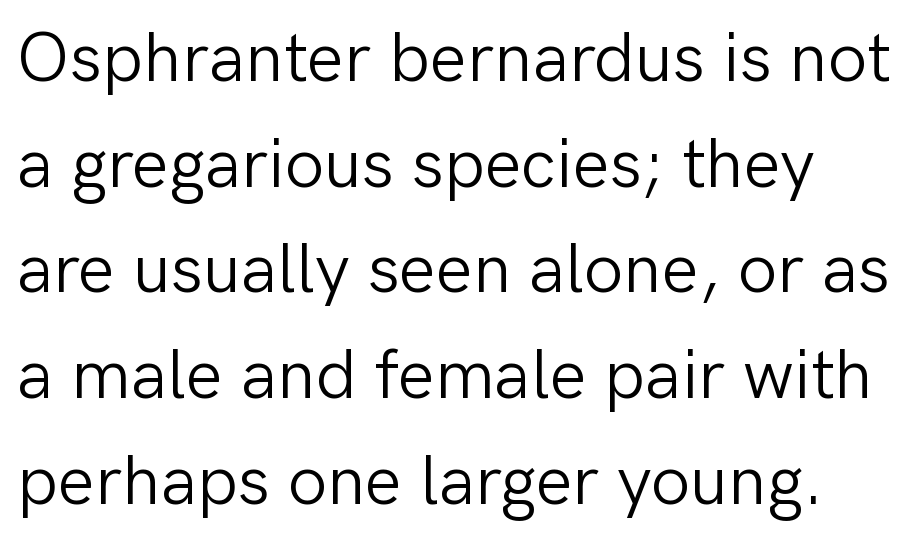
{"serif": "no", "italic": "no", "bold": "no", "weight": "light", "width": "normal", "stroke_contrast": "low", "x_height": "medium", "monospaced": "no", "underline": "no", "align": "left", "line_spacing": "normal", "line_spacing_ratio": 1.51, "letter_spacing": "normal", "letter_spacing_em": 0.0, "glyph_px": 70}
